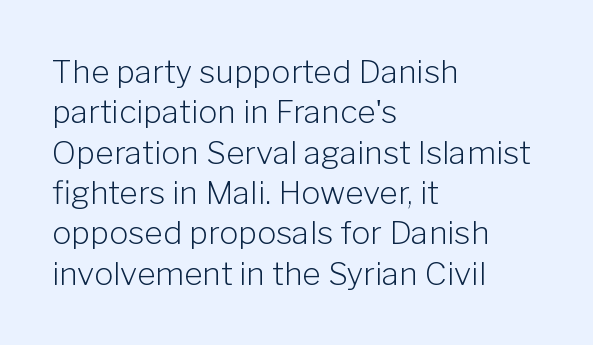
{"serif": "no", "italic": "no", "bold": "no", "weight": "light", "width": "normal", "stroke_contrast": "low", "x_height": "medium", "monospaced": "no", "underline": "no", "align": "left", "line_spacing": "normal", "line_spacing_ratio": 1.26, "letter_spacing": "normal", "letter_spacing_em": 0.0, "glyph_px": 32}
